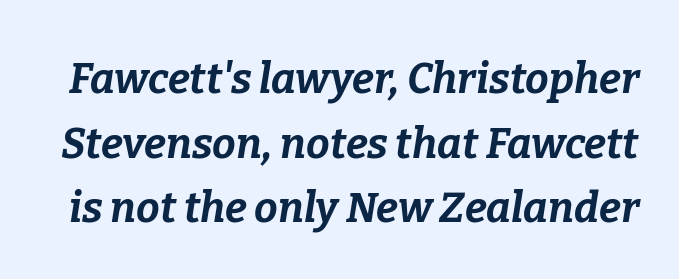
Every letter is thick-stroked: bold, no question. This sample has the flowing, uneven cadence of proportional lettering. The rows are spaced the way most documents space them. Italic: yes, the glyphs are oblique.
